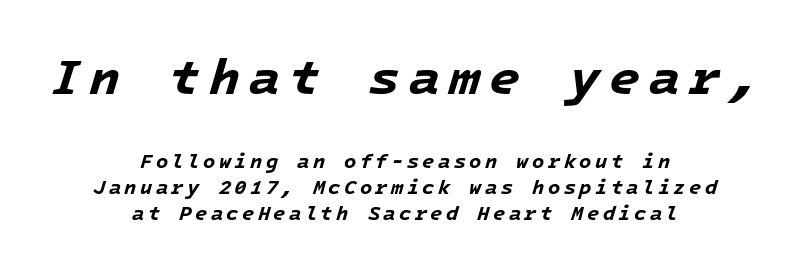
The image shows 51 px bold type, italic (leaning right), monospaced; set centered, normal line spacing (1.31x), not underlined; the first (top) block is 2.55x larger; low stroke contrast and a medium x-height.
